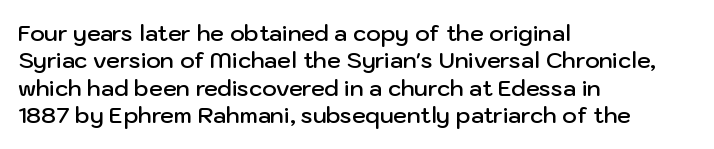
{"italic": "no", "bold": "semi", "underline": "no", "align": "left", "line_spacing": "normal", "line_spacing_ratio": 1.25, "letter_spacing": "normal", "letter_spacing_em": 0.0, "glyph_px": 22}
